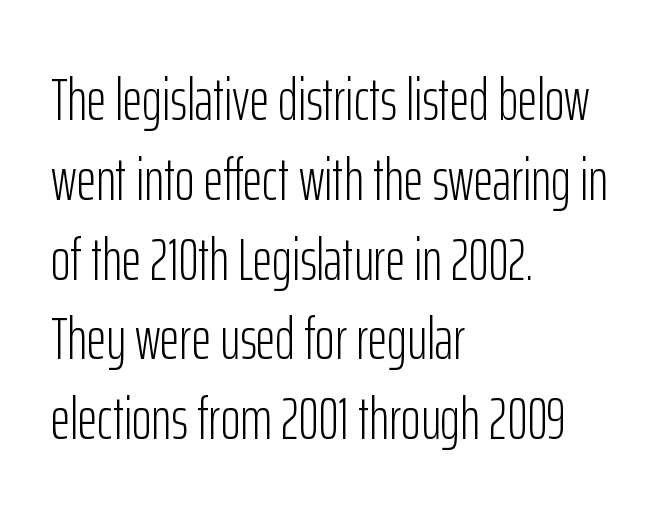
Evenly set lines give the paragraph a standard silhouette. The characters are drawn with everyday or finer stroke widths. The text was rendered using a sans face with plain stroke endings. There is no visible air inserted between adjacent glyphs. This sample has the flowing, uneven cadence of proportional lettering. The rag falls on the right side of this text block.
